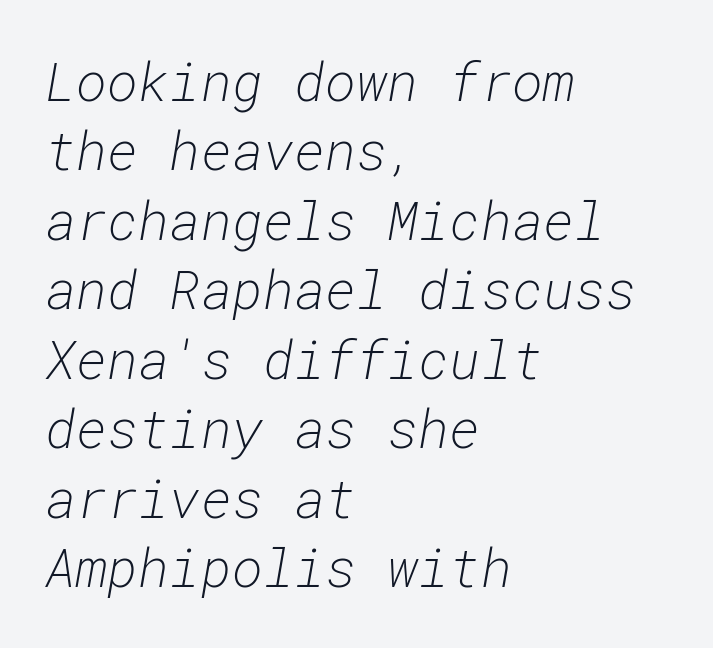
The strokes are not fattened; the text isn't bold. Every character here occupies the same horizontal width, giving the sample a typewriter-like rhythm. In terms of posture, this sample is oblique. Between one letter and the next there's only the usual sliver of space. The glyphs are unaccompanied by any horizontal stroke below them. The line-height multiplier appears to be the usual default.
